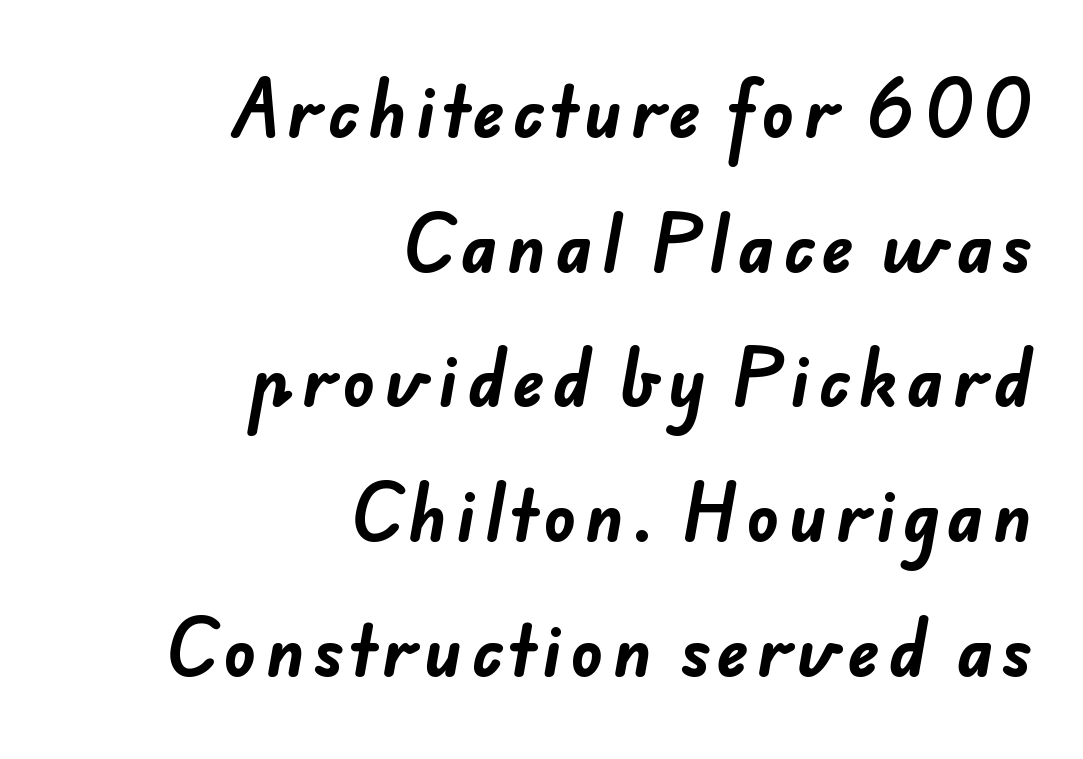
Caption: multi-line text, flush right, ragged left. These words are printed bold, with thick strokes throughout. The lines are spread far apart with generous leading. Classification — sans serif. The rendering uses natural spacing where letterforms have individual widths.
